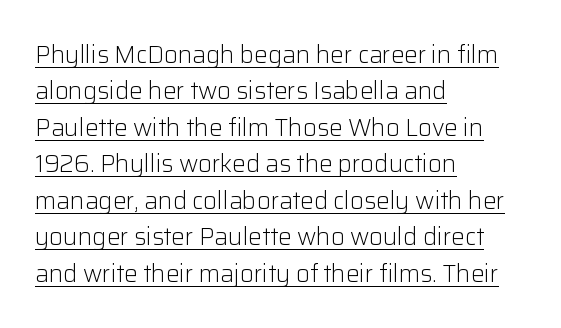
Q: Is the text bold? A: No.
Q: Is the text italic (slanted)? A: No, it is upright.
Q: Is the text underlined? A: Yes.
Q: How is the paragraph aligned? A: Left-aligned.
Q: Is the spacing between letters normal or unusually wide? A: Normal.
Q: Is the spacing between lines tight, normal or loose? A: Normal.
